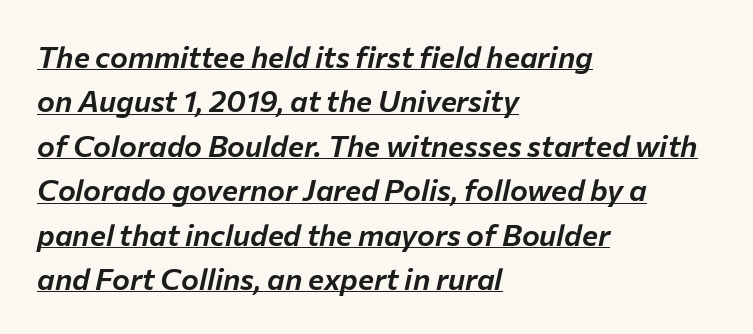
The image shows 30 px text type, italic (leaning right); set left-aligned, normal line spacing (1.48x), normal letter spacing, underlined; low stroke contrast and a medium x-height.
